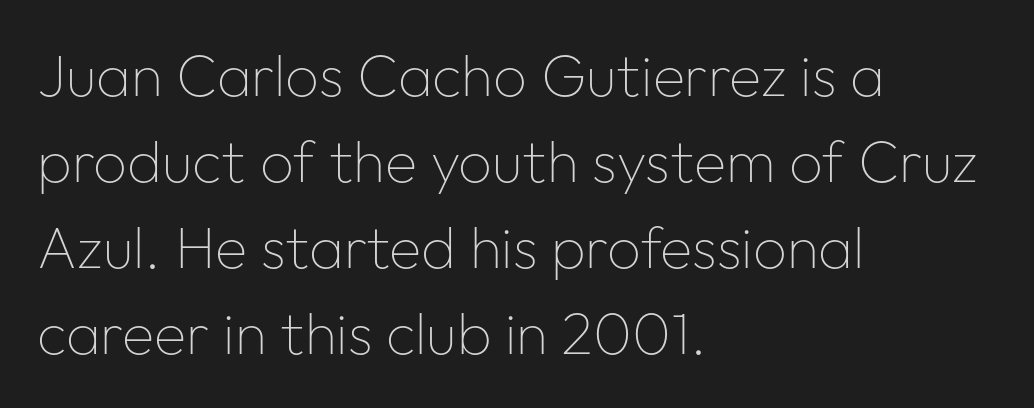
{"serif": "no", "italic": "no", "bold": "no", "weight": "thin", "width": "normal", "stroke_contrast": "low", "x_height": "medium", "monospaced": "no", "underline": "no", "align": "left", "line_spacing": "normal", "line_spacing_ratio": 1.46, "letter_spacing": "normal", "letter_spacing_em": 0.0, "glyph_px": 59}
